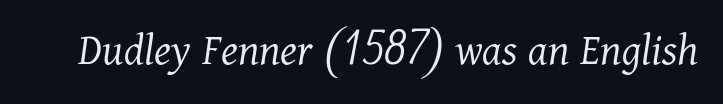
{"serif": "yes", "italic": "yes", "lean": "right", "slant_degrees": 11, "bold": "no", "weight": "light", "width": "normal", "stroke_contrast": "medium", "x_height": "medium", "monospaced": "no", "underline": "no", "letter_spacing": "normal", "letter_spacing_em": 0.0, "glyph_px": 47}
